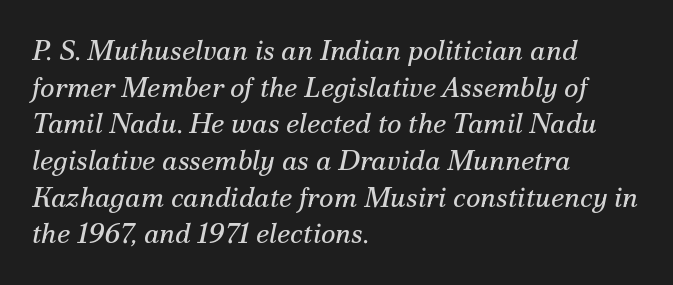
{"serif": "yes", "italic": "yes", "lean": "right", "slant_degrees": 12, "bold": "no", "weight": "regular", "width": "normal", "stroke_contrast": "medium", "x_height": "small", "monospaced": "no", "underline": "no", "align": "left", "line_spacing": "normal", "line_spacing_ratio": 1.31, "letter_spacing": "normal", "letter_spacing_em": 0.0, "glyph_px": 28}
